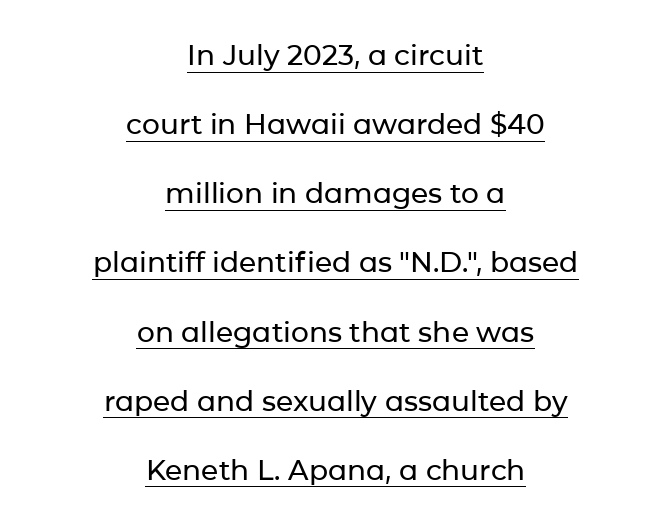
{"serif": "no", "italic": "no", "width": "normal", "stroke_contrast": "low", "x_height": "medium", "monospaced": "no", "underline": "yes", "align": "center", "line_spacing": "loose", "line_spacing_ratio": 2.47, "letter_spacing": "normal", "letter_spacing_em": 0.0, "glyph_px": 28}
